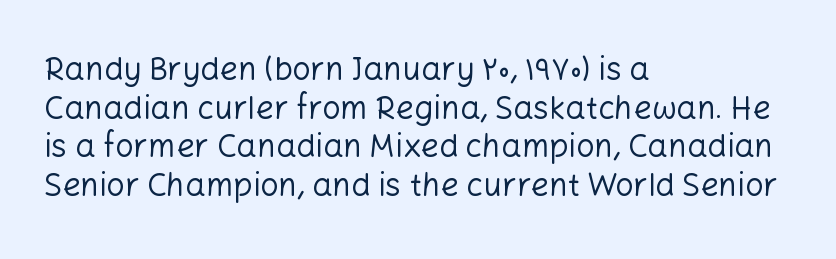
These lines are rendered in a variable-pitch font. The weight tops out at a normal text grade. Spacing between characters is what you'd get straight out of the box. The baseline area is clear.
